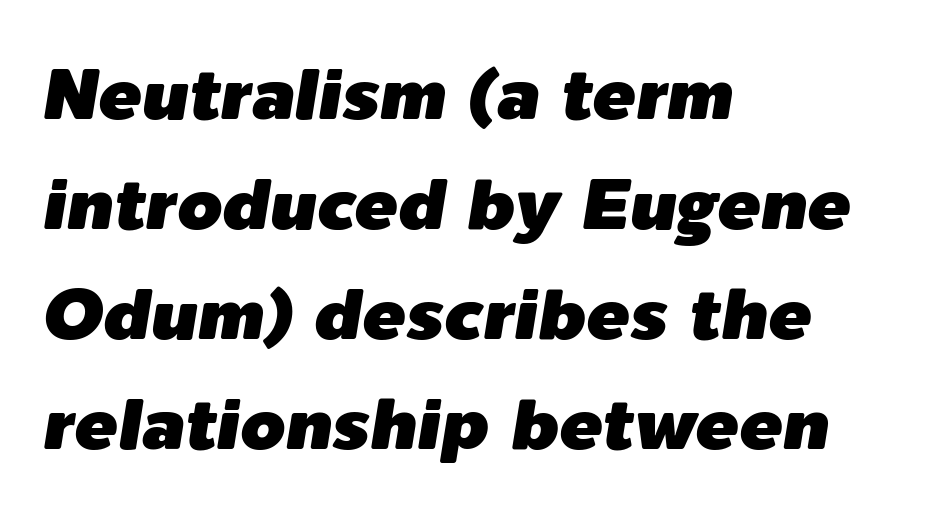
Q: Is the text italic (slanted)? A: Yes, it leans right by about 9 degrees.
Q: Is the text underlined? A: No.
Q: How is the paragraph aligned? A: Left-aligned.
Q: Is the spacing between letters normal or unusually wide? A: Normal.
Q: Is the spacing between lines tight, normal or loose? A: Normal.
Q: Width (condensed, normal, or wide)? A: Normal.
Q: Stroke contrast? A: Low.
Q: x-height? A: Medium.
Q: Monospaced? A: No.
